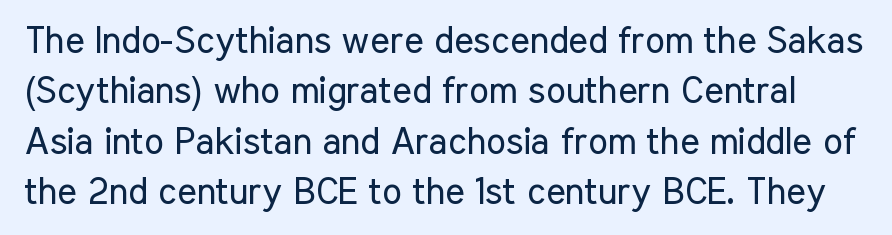
The image shows 37 px regular-weight, condensed sans-serif type, upright; set normal line spacing (1.36x), normal letter spacing, not underlined; low stroke contrast and a medium x-height.
